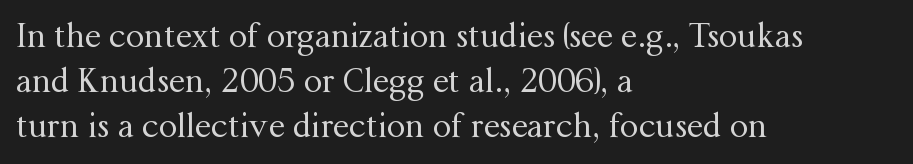
The image shows 33 px regular-weight serif type, upright; set left-aligned, normal line spacing (1.37x), normal letter spacing, not underlined; medium stroke contrast and a medium x-height.
